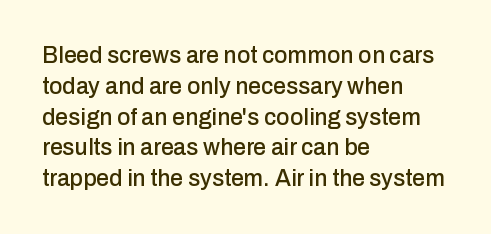
The image shows 23 px text type, upright; set left-aligned, normal line spacing (1.34x), normal letter spacing, not underlined.
